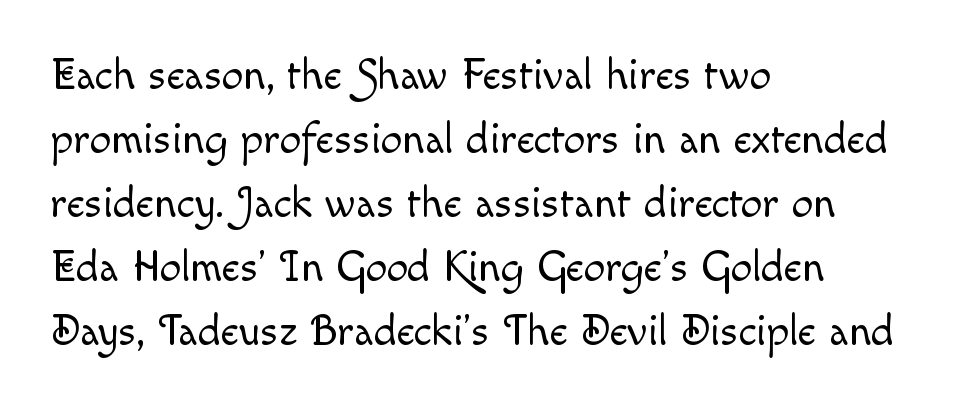
The image shows 43 px light type, upright; set left-aligned, normal line spacing (1.49x), normal letter spacing, not underlined; a small x-height.
